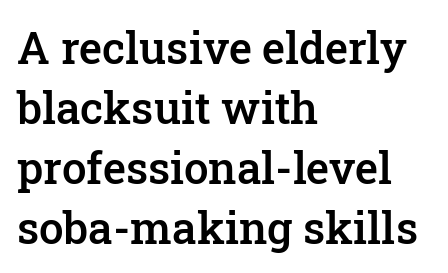
Descender tails drop into unmarked territory. Ascenders rise straight up at ninety degrees. Here the designer chose a conventional face with non-uniform glyph widths. Words appear dense and cohesive because spacing is normal. In terms of letterform style, serifs are clearly present. Typographic density is moderately raised because the face is semibold.
